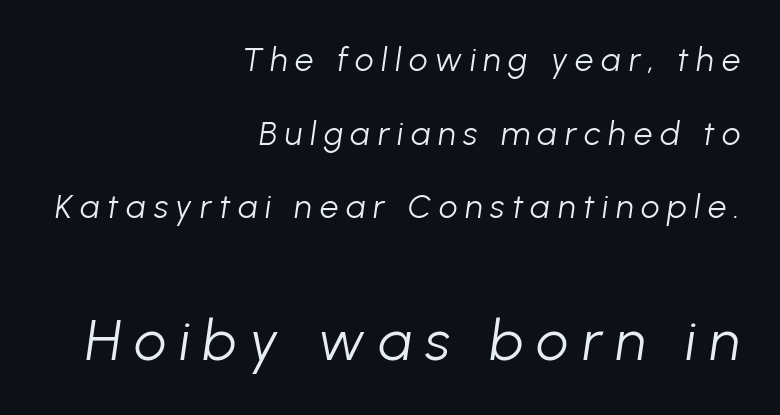
Line endings align vertically; line beginnings do not. Each stroke keeps to a modest, everyday thickness or less. The letterforms stand isolated, each surrounded by extra space. Spacing verdict: proportional, widths tailored to each character. Notice the wide empty band between every row — that's loose leading.
